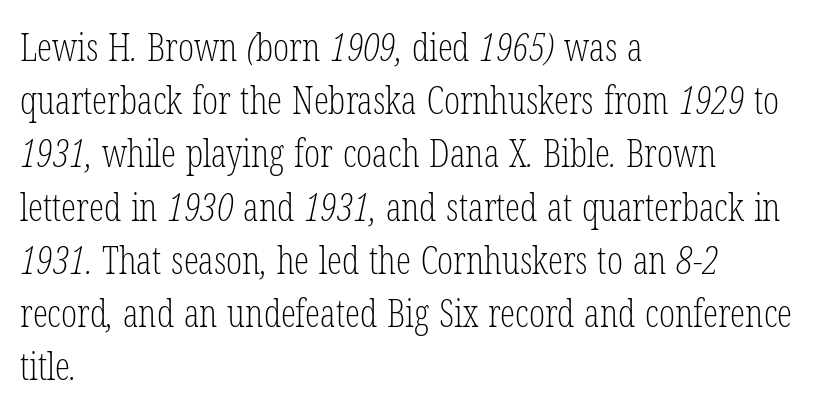
Q: Is the text bold? A: No.
Q: Is the typeface a serif or a sans-serif typeface? A: Serif.
Q: Is the text underlined? A: No.
Q: How is the paragraph aligned? A: Left-aligned.
Q: Is the spacing between letters normal or unusually wide? A: Normal.
Q: Is the spacing between lines tight, normal or loose? A: Normal.
Q: Width (condensed, normal, or wide)? A: Condensed.
Q: Stroke contrast? A: Low.
Q: x-height? A: Medium.
Q: Monospaced? A: No.
